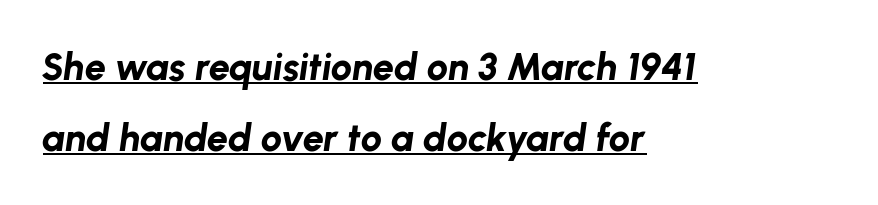
The image shows 38 px bold type, italic (leaning right); set left-aligned, line spacing 1.87x, normal letter spacing, underlined; low stroke contrast and a medium x-height.
